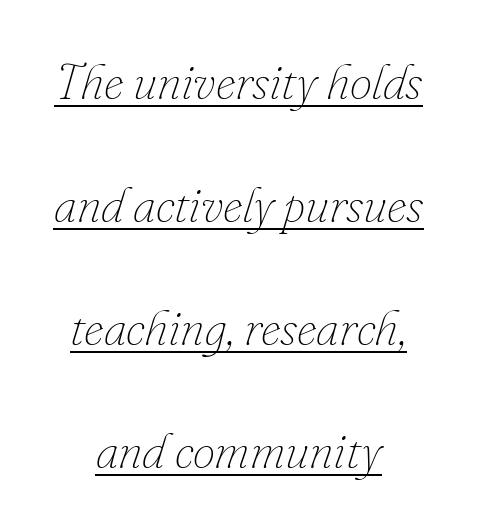
Q: Is the text bold? A: No.
Q: Is the text italic (slanted)? A: Yes, it leans right by about 16 degrees.
Q: Is the text underlined? A: Yes.
Q: How is the paragraph aligned? A: Centered.
Q: Is the spacing between letters normal or unusually wide? A: Normal.
Q: Is the spacing between lines tight, normal or loose? A: Loose.
Q: Width (condensed, normal, or wide)? A: Normal.
Q: Stroke contrast? A: Low.
Q: x-height? A: Small.
Q: Monospaced? A: No.
